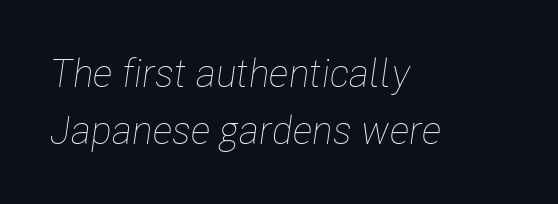
Only glyphs here, with clear space below each row. Which margin do the lines hug? The left one — the right edge is uneven. The line-height multiplier appears to be the usual default. No chunkiness to these letters — they're not bold. Think of a printed novel: that variable character pitch is what you see here.
